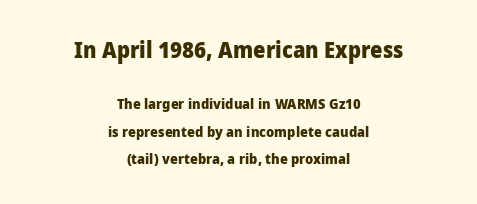
{"italic": "no", "bold": "yes", "underline": "no", "align": "center", "line_spacing": "loose", "line_spacing_ratio": 1.95, "letter_spacing": "normal", "letter_spacing_em": 0.0, "larger_block": "first", "size_ratio": 1.57, "glyph_px": 22}
